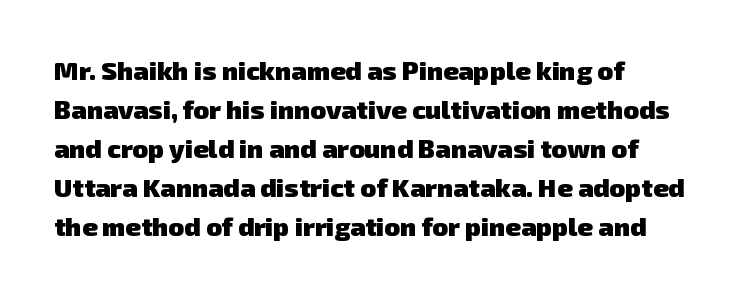
{"bold": "yes", "underline": "no", "align": "left", "line_spacing": "normal", "line_spacing_ratio": 1.5, "letter_spacing": "normal", "letter_spacing_em": 0.0, "glyph_px": 26}
